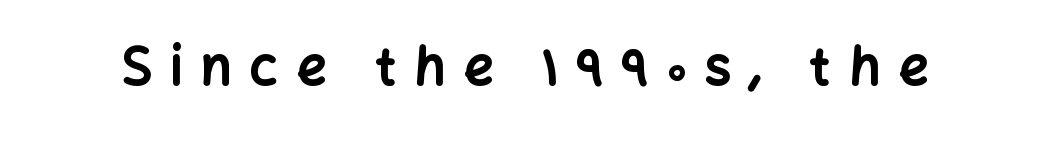
{"serif": "no", "italic": "no", "bold": "yes", "weight": "bold", "width": "normal", "stroke_contrast": "low", "x_height": "medium", "monospaced": "no", "underline": "no", "letter_spacing": "wide", "letter_spacing_em": 0.34, "glyph_px": 53}
